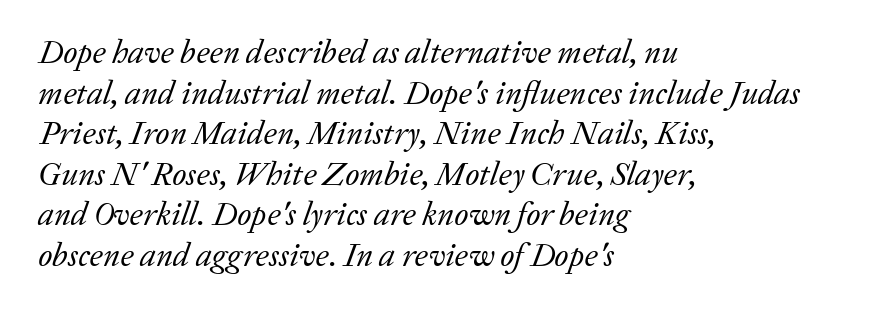
{"serif": "yes", "italic": "yes", "lean": "right", "slant_degrees": 20, "bold": "no", "weight": "regular", "width": "normal", "stroke_contrast": "low", "x_height": "medium", "monospaced": "no", "underline": "no", "align": "left", "line_spacing_ratio": 1.23, "letter_spacing": "normal", "letter_spacing_em": 0.0, "glyph_px": 33}
